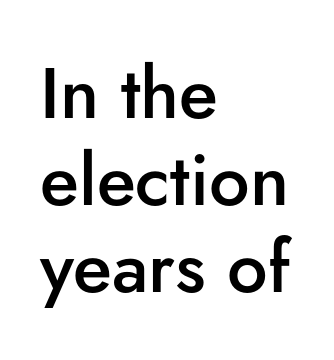
Q: Is the text bold? A: Semi-bold.
Q: Is the text italic (slanted)? A: No, it is upright.
Q: Is the typeface a serif or a sans-serif typeface? A: Sans-serif.
Q: Is the text underlined? A: No.
Q: How is the paragraph aligned? A: Left-aligned.
Q: Is the spacing between letters normal or unusually wide? A: Normal.
Q: Width (condensed, normal, or wide)? A: Normal.
Q: Stroke contrast? A: Low.
Q: x-height? A: Small.
Q: Monospaced? A: No.
